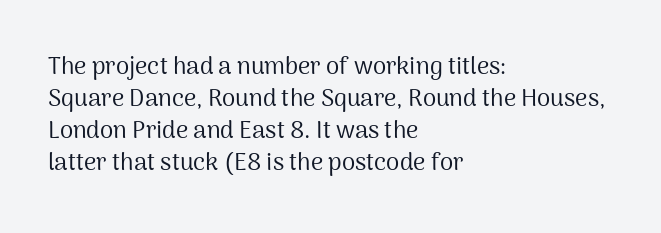
The strip under each line holds only bare page. You could call the tracking neutral — neither tight nor loose. Where is the straight margin? On the left. Upright lettering throughout. The weight tops out at a normal text grade.
